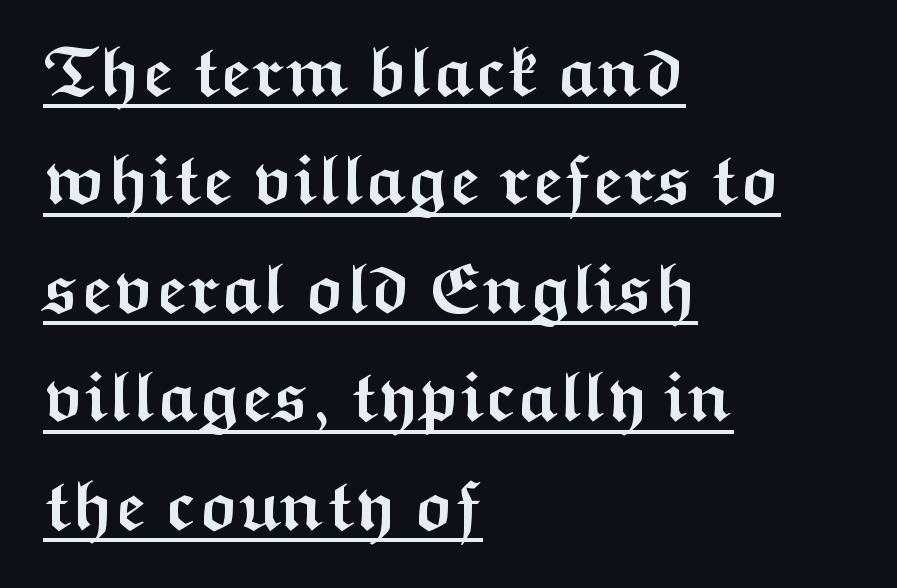
{"serif": "no", "italic": "no", "bold": "yes", "weight": "semibold", "width": "wide", "stroke_contrast": "medium", "x_height": "medium", "monospaced": "no", "underline": "yes", "align": "left", "line_spacing": "normal", "line_spacing_ratio": 1.55, "letter_spacing": "normal", "letter_spacing_em": 0.0, "glyph_px": 70}
